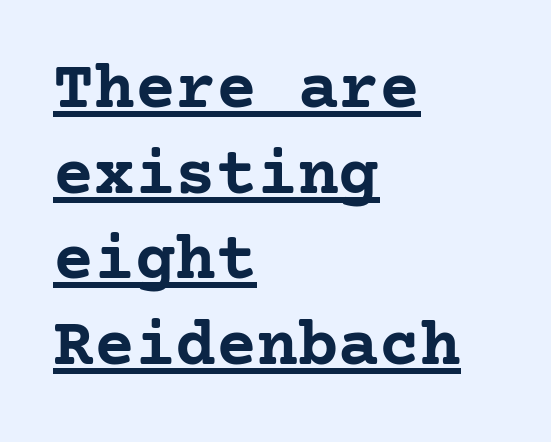
The image shows 68 px semibold serif type, upright; set left-aligned, normal line spacing (1.26x), normal letter spacing, underlined; low stroke contrast and a medium x-height.
